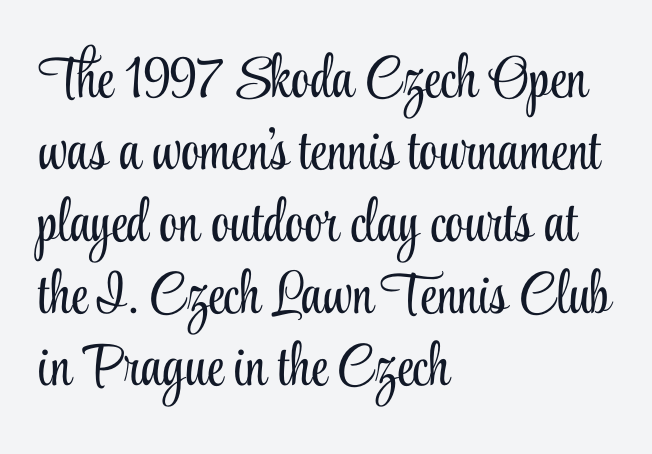
{"serif": "yes", "bold": "no", "weight": "light", "width": "condensed", "stroke_contrast": "low", "x_height": "small", "monospaced": "no", "underline": "no", "align": "left", "line_spacing_ratio": 1.22, "letter_spacing": "normal", "letter_spacing_em": 0.0, "glyph_px": 59}
